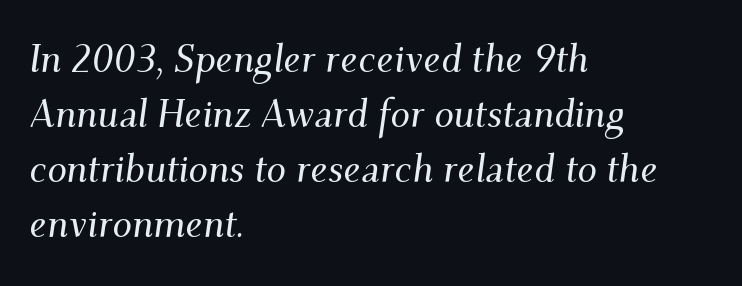
Q: Is the text italic (slanted)? A: Yes, it leans right by about 9 degrees.
Q: Is the typeface a serif or a sans-serif typeface? A: Serif.
Q: Is the text underlined? A: No.
Q: How is the paragraph aligned? A: Left-aligned.
Q: Is the spacing between letters normal or unusually wide? A: Normal.
Q: Is the spacing between lines tight, normal or loose? A: Normal.
Q: Width (condensed, normal, or wide)? A: Normal.
Q: Stroke contrast? A: Medium.
Q: x-height? A: Small.
Q: Monospaced? A: No.
